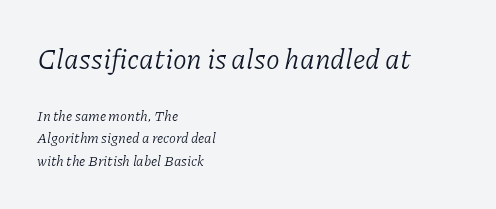
{"serif": "yes", "italic": "yes", "lean": "right", "slant_degrees": 11, "bold": "no", "weight": "light", "width": "normal", "stroke_contrast": "low", "x_height": "medium", "monospaced": "no", "underline": "no", "align": "left", "line_spacing": "normal", "line_spacing_ratio": 1.62, "letter_spacing": "normal", "letter_spacing_em": 0.0, "larger_block": "first", "size_ratio": 2.0, "glyph_px": 28}
